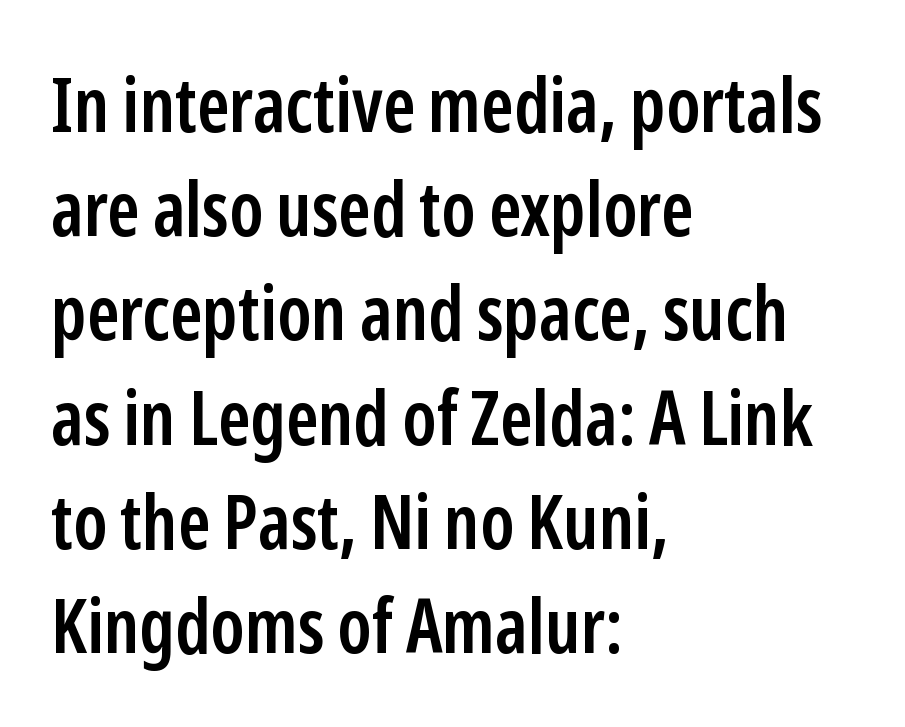
{"serif": "no", "italic": "no", "bold": "semi", "weight": "semibold", "width": "condensed", "stroke_contrast": "low", "x_height": "medium", "monospaced": "no", "underline": "no", "align": "left", "line_spacing": "normal", "line_spacing_ratio": 1.39, "letter_spacing": "normal", "letter_spacing_em": 0.0, "glyph_px": 75}
